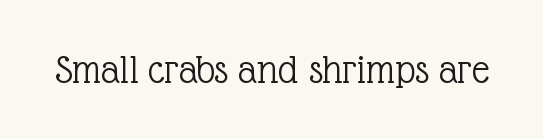
Q: Is the text bold? A: No.
Q: Is the text italic (slanted)? A: No, it is upright.
Q: Is the typeface a serif or a sans-serif typeface? A: Serif.
Q: Is the text underlined? A: No.
Q: Is the spacing between letters normal or unusually wide? A: Normal.
Q: Width (condensed, normal, or wide)? A: Normal.
Q: x-height? A: Medium.
Q: Monospaced? A: No.
